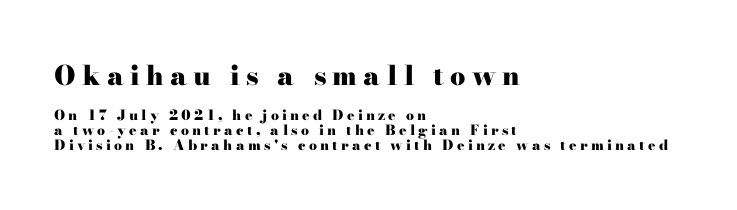
{"italic": "no", "bold": "yes", "underline": "no", "align": "left", "line_spacing": "tight", "line_spacing_ratio": 1.06, "letter_spacing": "wide", "letter_spacing_em": 0.23, "larger_block": "first", "size_ratio": 1.93, "glyph_px": 27}
